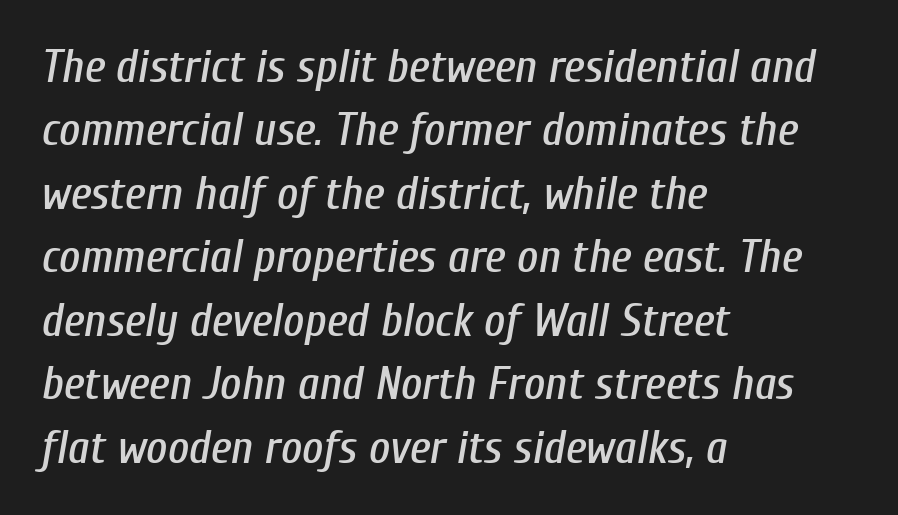
{"italic": "yes", "lean": "right", "slant_degrees": 10, "width": "condensed", "stroke_contrast": "low", "x_height": "medium", "monospaced": "no", "underline": "no", "align": "left", "line_spacing": "normal", "line_spacing_ratio": 1.38, "letter_spacing": "normal", "letter_spacing_em": 0.0, "glyph_px": 46}
